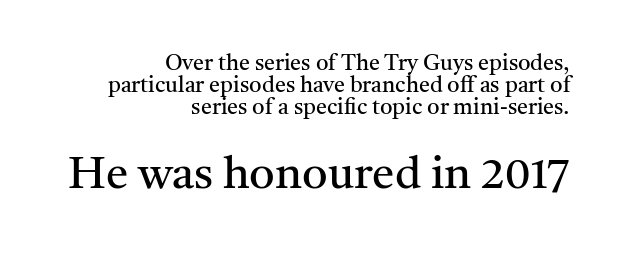
The image shows 45 px regular-weight serif type, upright; set right-aligned, tight line spacing (0.99x), normal letter spacing, not underlined; the second (bottom) block is 2.05x larger; medium stroke contrast and a medium x-height.
